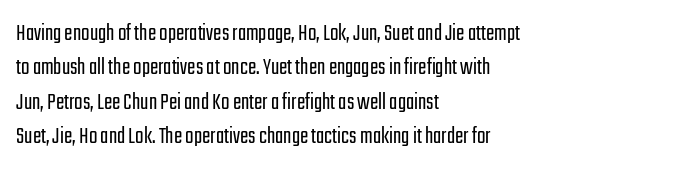
{"italic": "no", "bold": "no", "underline": "no", "align": "left", "line_spacing": "normal", "line_spacing_ratio": 1.38, "letter_spacing": "normal", "letter_spacing_em": 0.0, "glyph_px": 25}
